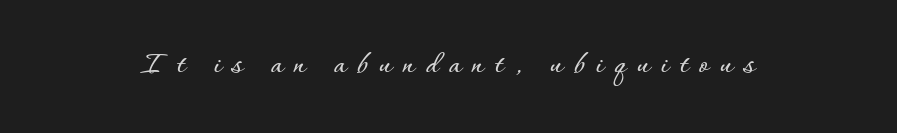
{"width": "normal", "stroke_contrast": "low", "x_height": "small", "monospaced": "no", "underline": "no", "letter_spacing": "wide", "letter_spacing_em": 0.33, "glyph_px": 33}
